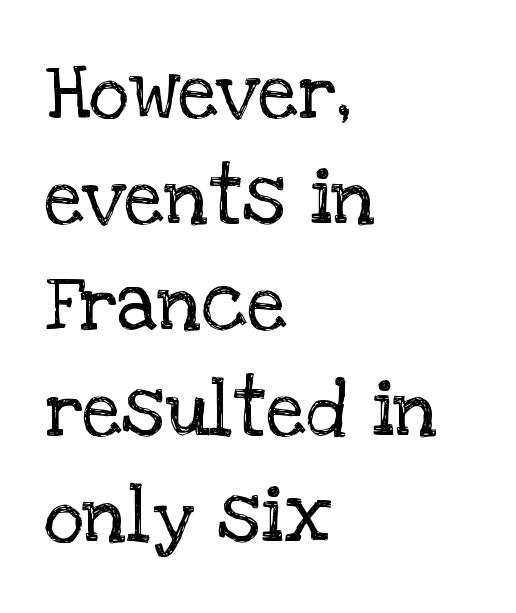
Letters have the restrained weight of plain body copy at most. You could not count columns in this text — the font is proportionally spaced. These lines stack with their left ends in a neat column. Every stem runs plumb, perpendicular to the baseline. Descender tails drop into unmarked territory.
